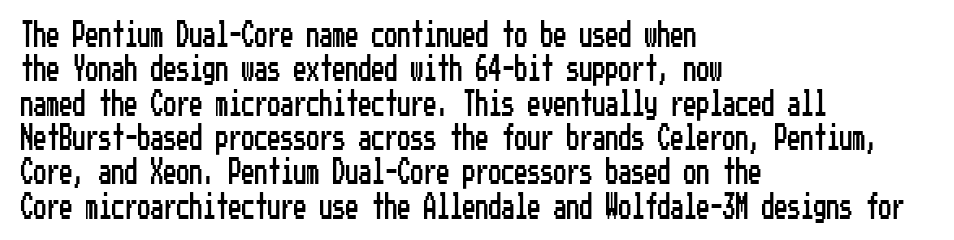
{"italic": "no", "underline": "no", "align": "left", "line_spacing": "normal", "line_spacing_ratio": 1.32, "letter_spacing": "normal", "letter_spacing_em": 0.0, "glyph_px": 26}
